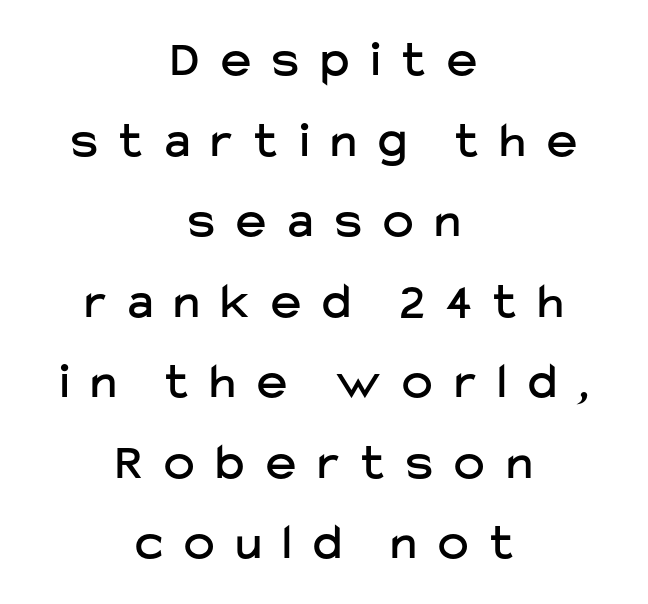
{"serif": "no", "italic": "no", "width": "normal", "stroke_contrast": "low", "x_height": "medium", "monospaced": "no", "underline": "no", "align": "center", "line_spacing": "normal", "line_spacing_ratio": 1.58, "letter_spacing": "wide", "letter_spacing_em": 0.43, "glyph_px": 51}
